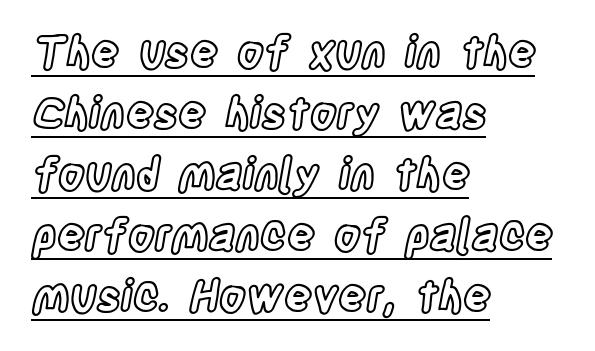
{"width": "condensed", "x_height": "large", "monospaced": "no", "underline": "yes", "align": "left", "line_spacing": "normal", "line_spacing_ratio": 1.42, "letter_spacing": "normal", "letter_spacing_em": 0.0, "glyph_px": 43}
